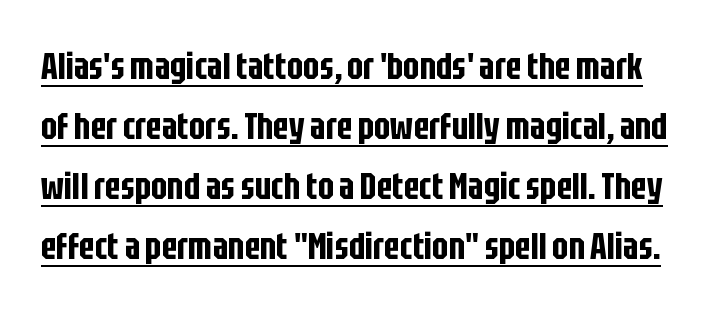
The image shows 38 px condensed sans-serif type, upright; set normal line spacing (1.58x), normal letter spacing, underlined; low stroke contrast and a large x-height.
